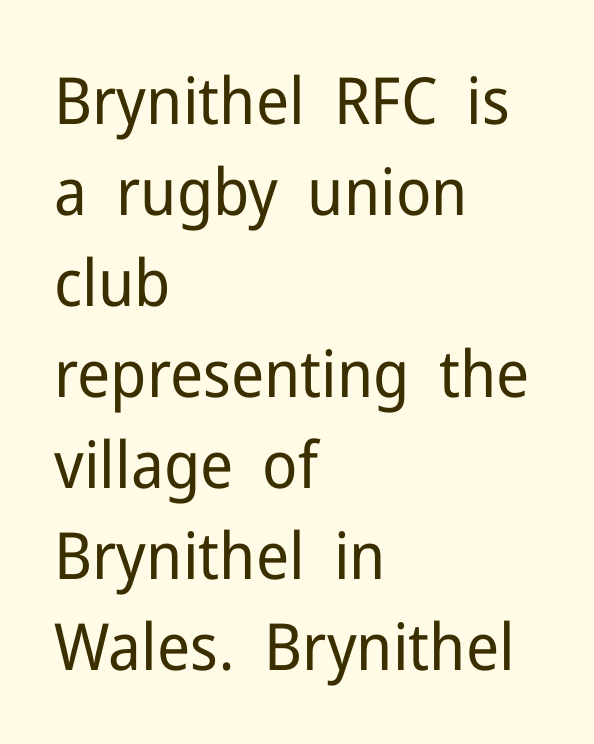
The image shows 65 px regular-weight sans-serif type, upright; set left-aligned, normal line spacing (1.4x), normal letter spacing, not underlined; low stroke contrast and a medium x-height.
